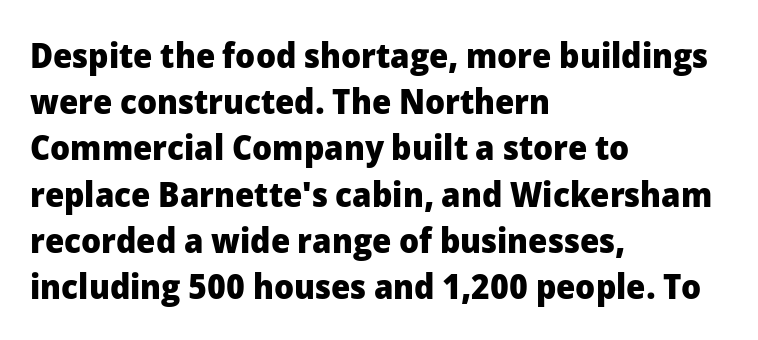
The image shows 35 px heavy sans-serif type, upright; set left-aligned, normal line spacing (1.32x), normal letter spacing, not underlined; low stroke contrast and a medium x-height.
